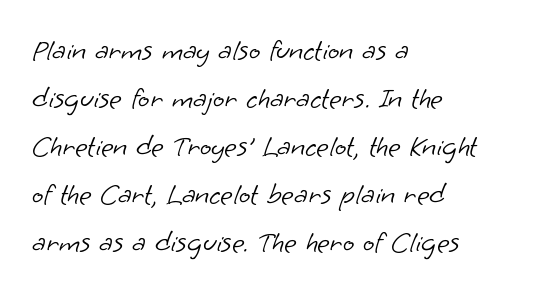
{"serif": "no", "bold": "no", "weight": "light", "width": "normal", "stroke_contrast": "low", "x_height": "small", "monospaced": "no", "underline": "no", "align": "left", "line_spacing": "normal", "line_spacing_ratio": 1.6, "letter_spacing": "normal", "letter_spacing_em": 0.0, "glyph_px": 30}
